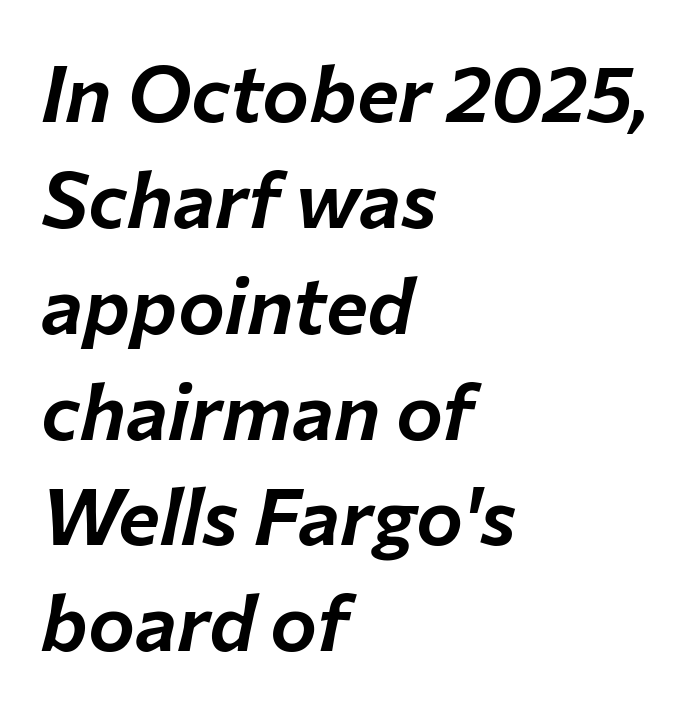
Check under the words: just untouched page. There's an unmistakable incline to the writing here. Left-aligned paragraph, ragged on the right. Standard letterfit; no display-style spreading of the glyphs.
